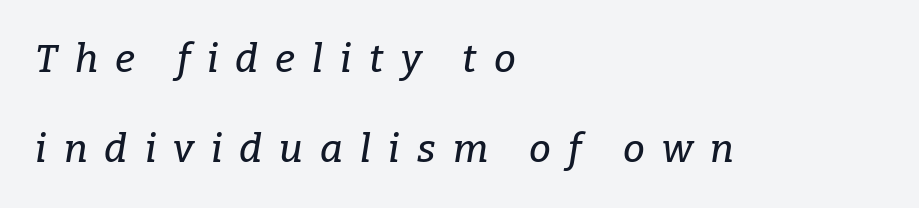
The image shows 39 px serif type, italic (leaning right); set left-aligned, loose line spacing (2.3x), unusually wide letter spacing (+0.44 em), not underlined; low stroke contrast and a medium x-height.
